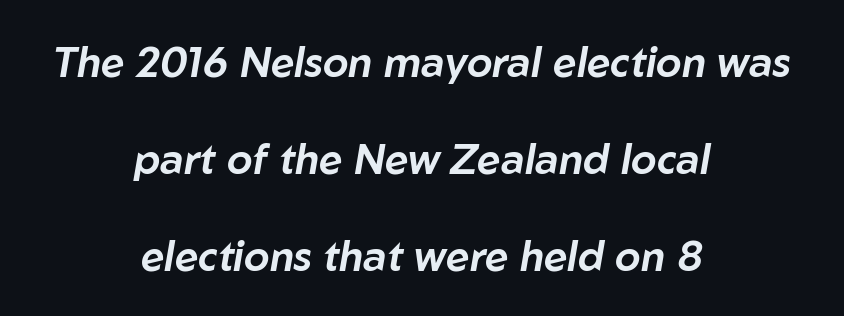
{"italic": "yes", "lean": "right", "slant_degrees": 10, "width": "normal", "stroke_contrast": "low", "x_height": "medium", "monospaced": "no", "underline": "no", "align": "center", "line_spacing": "loose", "line_spacing_ratio": 2.36, "letter_spacing": "normal", "letter_spacing_em": 0.0, "glyph_px": 41}
